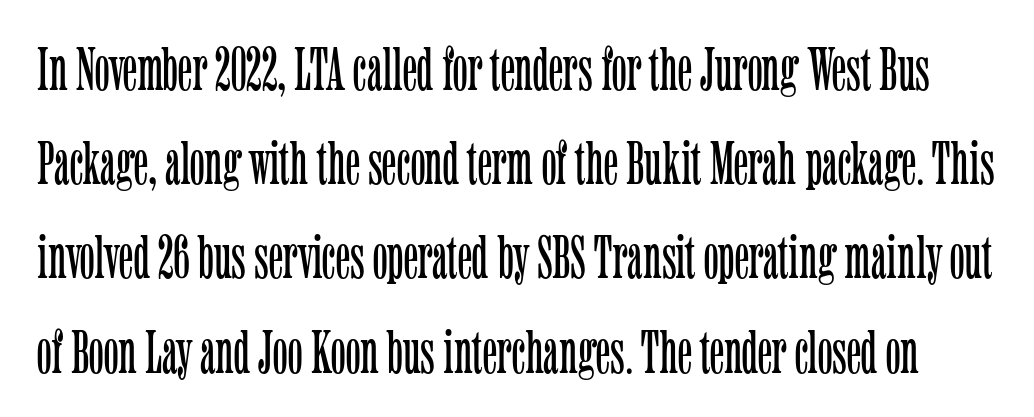
Q: Is the text bold? A: No.
Q: Is the text italic (slanted)? A: No, it is upright.
Q: Is the typeface a serif or a sans-serif typeface? A: Serif.
Q: Is the text underlined? A: No.
Q: Is the spacing between letters normal or unusually wide? A: Normal.
Q: Is the spacing between lines tight, normal or loose? A: Normal.
Q: Width (condensed, normal, or wide)? A: Condensed.
Q: Stroke contrast? A: Low.
Q: x-height? A: Medium.
Q: Monospaced? A: No.
